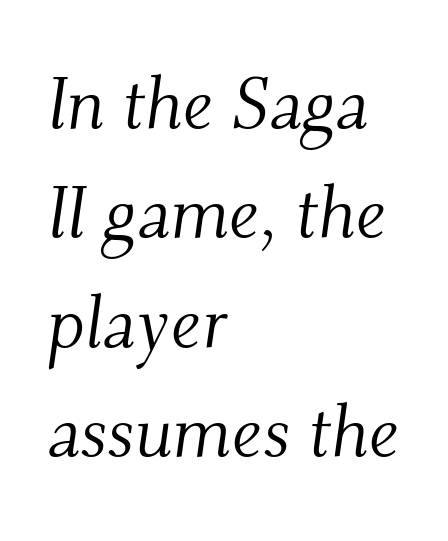
Q: Is the text bold? A: No.
Q: Is the text italic (slanted)? A: Yes, it leans right by about 9 degrees.
Q: Is the typeface a serif or a sans-serif typeface? A: Serif.
Q: Is the text underlined? A: No.
Q: How is the paragraph aligned? A: Left-aligned.
Q: Is the spacing between letters normal or unusually wide? A: Normal.
Q: Is the spacing between lines tight, normal or loose? A: Normal.
Q: Width (condensed, normal, or wide)? A: Normal.
Q: Stroke contrast? A: Medium.
Q: x-height? A: Small.
Q: Monospaced? A: No.
